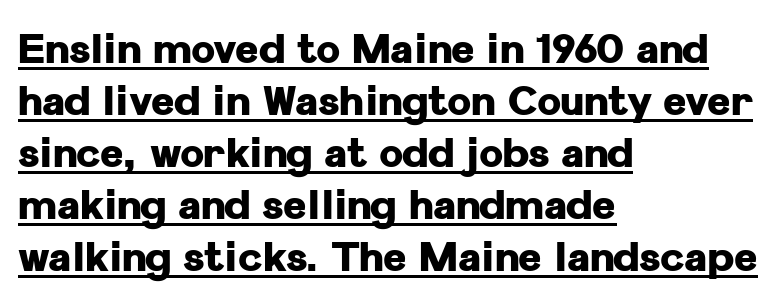
I'd call this a sans setting — the letters go barefoot. These characters rest on top of a visible drawn line. Summary of weight: heavy, a full bold. The typography opts for an upright posture over an oblique one. Line beginnings align vertically; line endings do not.
